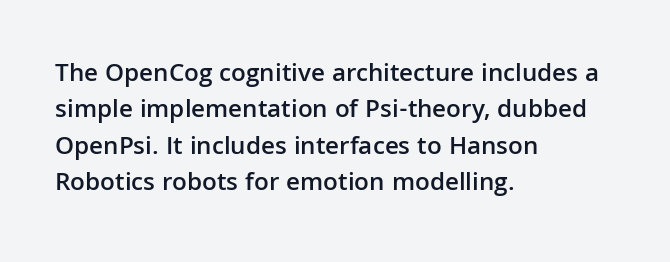
{"italic": "no", "bold": "semi", "underline": "no", "align": "left", "line_spacing": "normal", "line_spacing_ratio": 1.4, "letter_spacing": "normal", "letter_spacing_em": 0.0, "glyph_px": 26}
